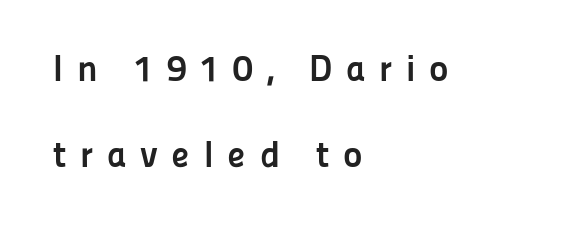
The image shows 37 px semibold sans-serif type, upright; set left-aligned, loose line spacing (2.32x), unusually wide letter spacing (+0.37 em), not underlined; low stroke contrast and a medium x-height.
